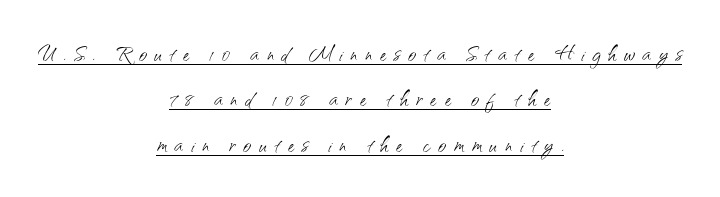
The image shows 28 px light sans-serif type; set centered, normal line spacing (1.62x), unusually wide letter spacing (+0.28 em), underlined; medium stroke contrast and a small x-height.
